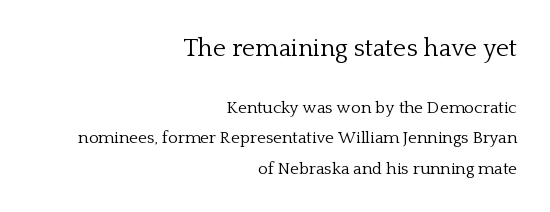
The baseline area is clear. A student would notice the top passage is typeset larger than what follows. The typesetting does not lean heavy: it is not bold. Caption: standard tracking, unaltered. Caption: multi-line text, flush right, ragged left. This is the regular roman posture of the typeface.
